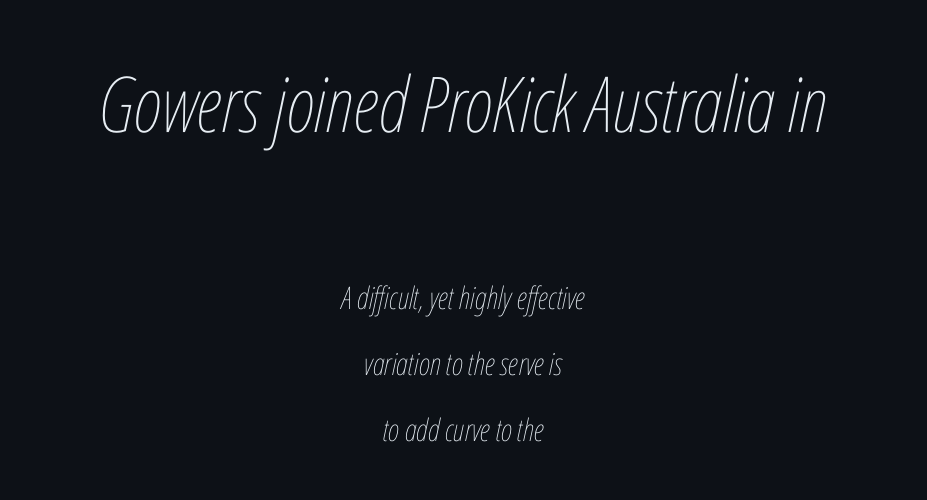
The image shows 77 px thin, condensed type, italic (leaning right); set centered, loose line spacing (2.13x), normal letter spacing, not underlined; the first (top) block is 2.48x larger; low stroke contrast and a medium x-height.
